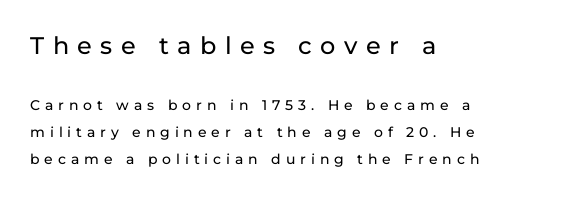
The image shows 24 px text type, upright; set left-aligned, loose line spacing (1.94x), unusually wide letter spacing (+0.35 em), not underlined; the first (top) block is 1.71x larger.
